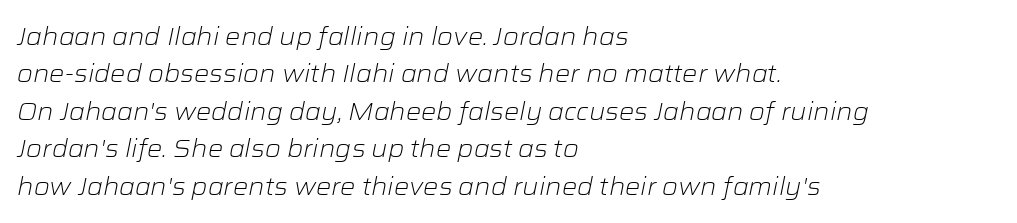
The image shows 24 px text type, italic (leaning right); set left-aligned, normal line spacing (1.56x), normal letter spacing, not underlined.
